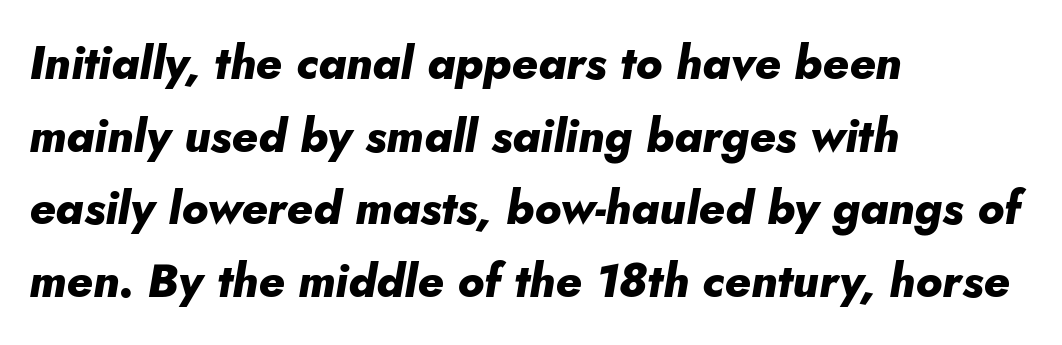
Q: Is the text bold? A: Yes.
Q: Is the text italic (slanted)? A: Yes, it leans right by about 10 degrees.
Q: Is the text underlined? A: No.
Q: How is the paragraph aligned? A: Left-aligned.
Q: Is the spacing between letters normal or unusually wide? A: Normal.
Q: Is the spacing between lines tight, normal or loose? A: Normal.
Q: Width (condensed, normal, or wide)? A: Normal.
Q: Stroke contrast? A: Low.
Q: x-height? A: Small.
Q: Monospaced? A: No.
